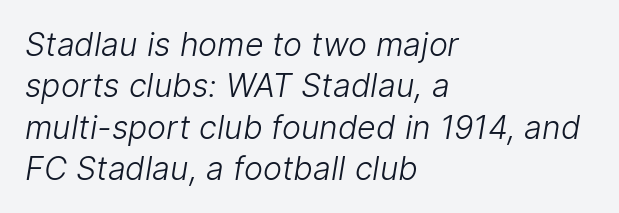
{"serif": "no", "bold": "no", "weight": "light", "width": "normal", "stroke_contrast": "low", "x_height": "medium", "monospaced": "no", "underline": "no", "align": "left", "line_spacing": "normal", "line_spacing_ratio": 1.29, "letter_spacing": "normal", "letter_spacing_em": 0.0, "glyph_px": 32}
